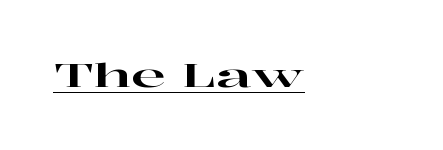
Q: Is the text italic (slanted)? A: No, it is upright.
Q: Is the typeface a serif or a sans-serif typeface? A: Serif.
Q: Is the text underlined? A: Yes.
Q: How is the paragraph aligned? A: Left-aligned.
Q: Is the spacing between letters normal or unusually wide? A: Normal.
Q: Width (condensed, normal, or wide)? A: Wide.
Q: Stroke contrast? A: High.
Q: x-height? A: Medium.
Q: Monospaced? A: No.
